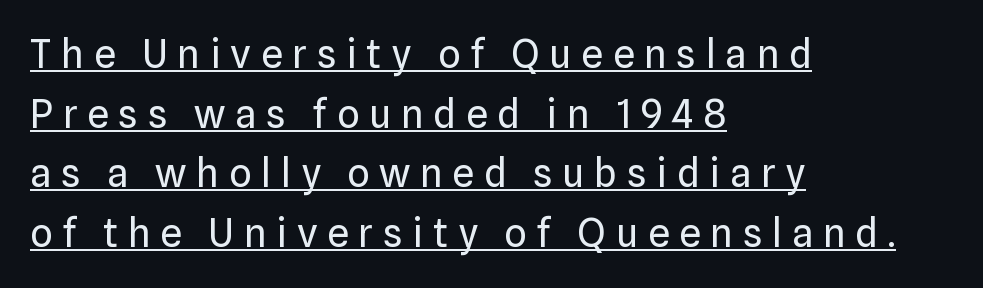
Q: Is the text bold? A: No.
Q: Is the text italic (slanted)? A: No, it is upright.
Q: Is the typeface a serif or a sans-serif typeface? A: Sans-serif.
Q: Is the text underlined? A: Yes.
Q: How is the paragraph aligned? A: Left-aligned.
Q: Is the spacing between letters normal or unusually wide? A: Unusually wide.
Q: Is the spacing between lines tight, normal or loose? A: Normal.
Q: Width (condensed, normal, or wide)? A: Normal.
Q: Stroke contrast? A: Low.
Q: x-height? A: Medium.
Q: Monospaced? A: No.
